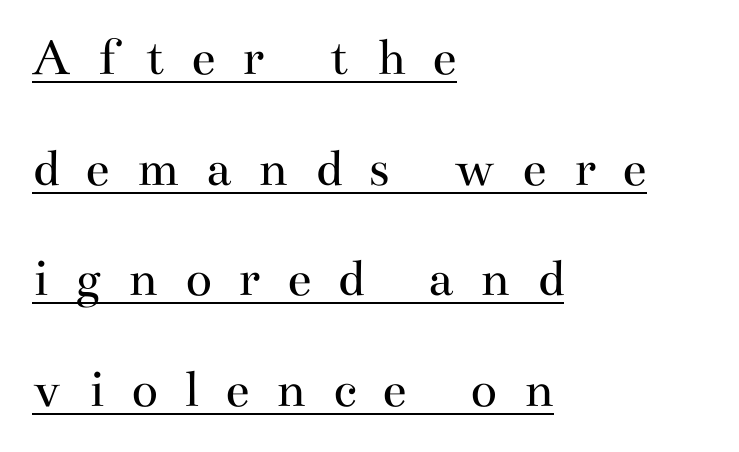
The image shows 55 px regular-weight, wide serif type, upright; set left-aligned, loose line spacing (2.01x), unusually wide letter spacing (+0.48 em), underlined; medium stroke contrast and a small x-height.
